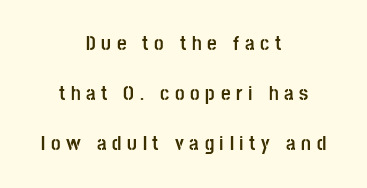
Letter spacing: wide. Has an underline been added? It has not. Designer's note — italics off, roman on. The paragraph has two soft edges and a firm central axis.
